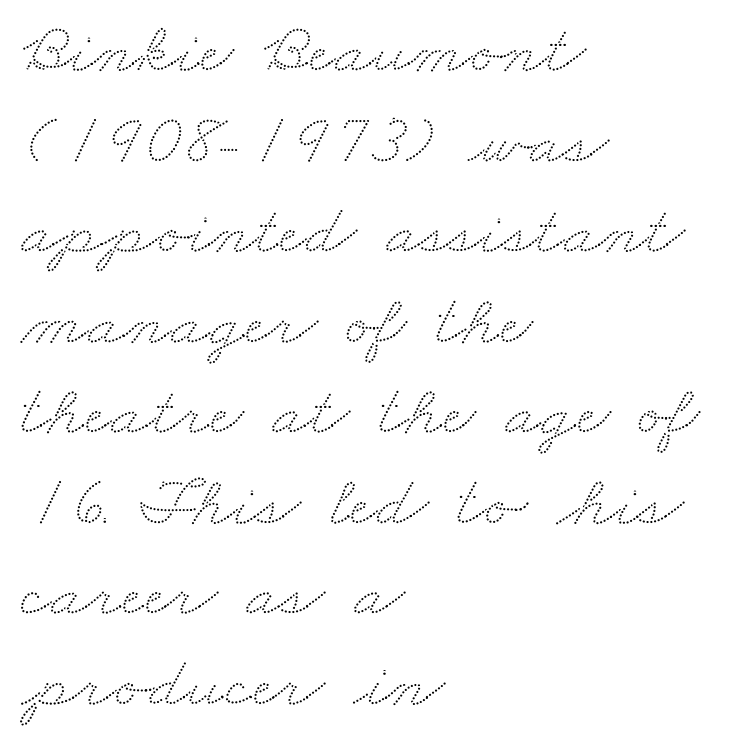
Is this a fixed-width face? No — the glyphs have proportional, varying widths. The specimen omits any rule beneath the text block's lines. Inter-character spacing is left at the font's built-in metrics. Caption: multi-line text, flush left, ragged right.
